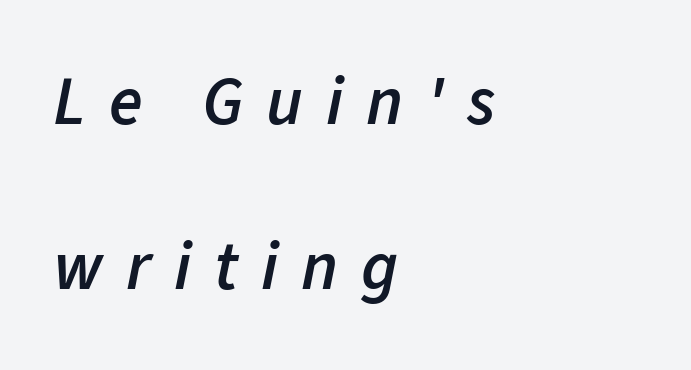
In CSS terms this would be text-align: left. Plain, unruled lines of type. Is this a fixed-width face? No — the glyphs have proportional, varying widths. A semibold gives these letters moderate extra thickness, short of bold. The letterforms stand isolated, each surrounded by extra space.
